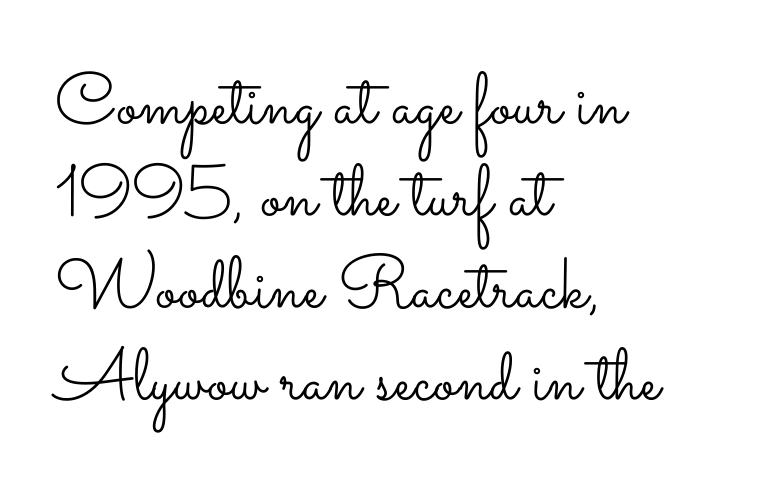
Q: Is the text bold? A: No.
Q: Is the text italic (slanted)? A: Yes.
Q: Is the text underlined? A: No.
Q: How is the paragraph aligned? A: Left-aligned.
Q: Is the spacing between letters normal or unusually wide? A: Normal.
Q: Is the spacing between lines tight, normal or loose? A: Normal.
Q: Width (condensed, normal, or wide)? A: Wide.
Q: Stroke contrast? A: Low.
Q: x-height? A: Small.
Q: Monospaced? A: No.
